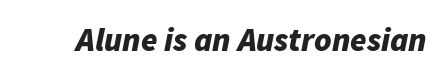
The image shows 33 px bold type, italic (leaning right); set normal letter spacing, not underlined; low stroke contrast and a medium x-height.
